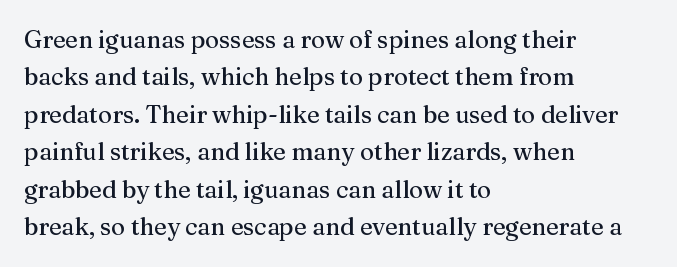
{"italic": "no", "underline": "no", "align": "left", "line_spacing": "normal", "line_spacing_ratio": 1.56, "letter_spacing": "normal", "letter_spacing_em": 0.0, "glyph_px": 24}
